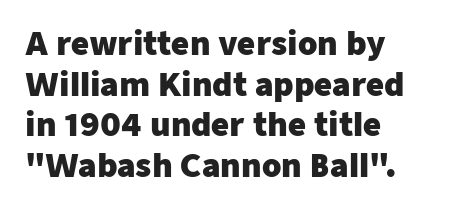
Does the leading feel generous? No, just average. Notice how thick the strokes are: this is what a full bold looks like. Font category for this specimen: sans-serif. The rag falls on the right side of this text block.
